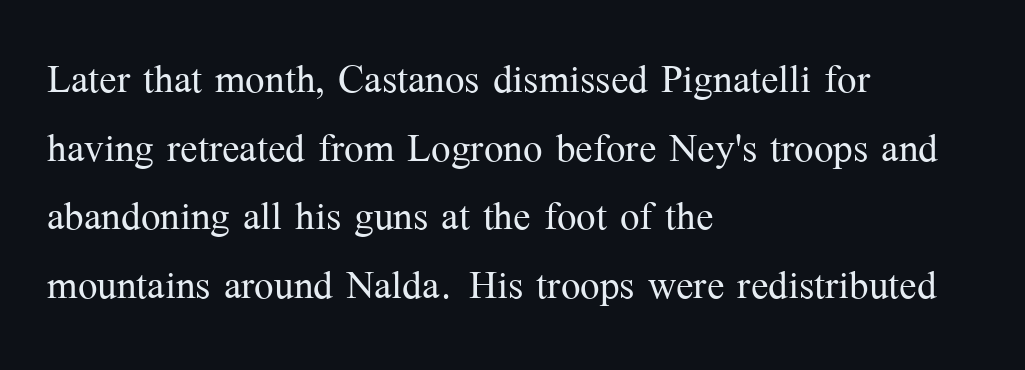
{"serif": "yes", "italic": "no", "bold": "no", "weight": "light", "width": "normal", "stroke_contrast": "medium", "x_height": "medium", "monospaced": "no", "underline": "no", "align": "left", "line_spacing": "normal", "line_spacing_ratio": 1.32, "letter_spacing": "normal", "letter_spacing_em": 0.0, "glyph_px": 52}
